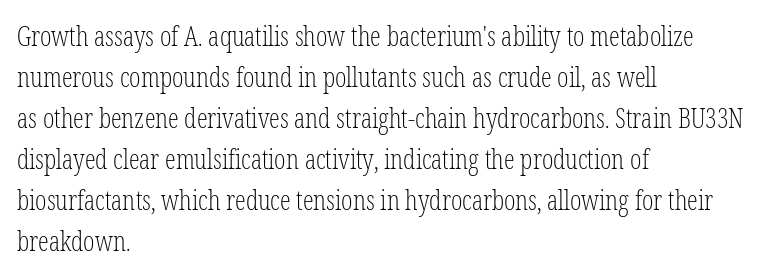
{"italic": "no", "bold": "no", "underline": "no", "align": "left", "line_spacing": "normal", "line_spacing_ratio": 1.52, "letter_spacing": "normal", "letter_spacing_em": 0.0, "glyph_px": 27}
